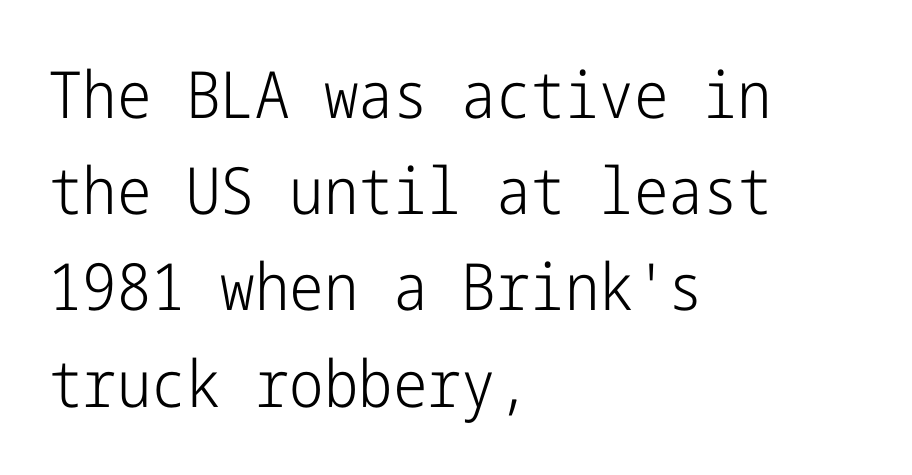
{"serif": "no", "italic": "no", "bold": "no", "weight": "light", "width": "condensed", "stroke_contrast": "low", "x_height": "medium", "underline": "no", "align": "left", "line_spacing": "normal", "line_spacing_ratio": 1.48, "letter_spacing": "normal", "letter_spacing_em": 0.0, "glyph_px": 65}
